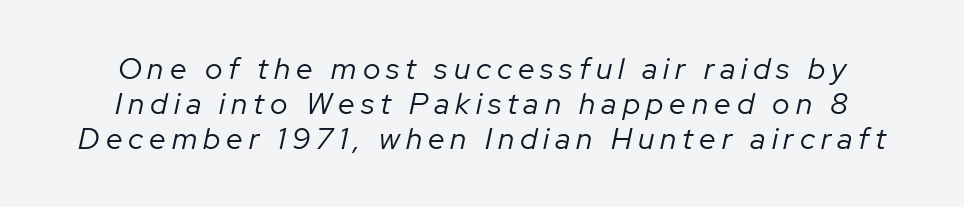
You can tell it's italic because the verticals aren't actually vertical. Weight: in the light-to-regular range. The face used here is proportionally spaced, like ordinary book or web type. Honestly, the letter spacing is so wide it's the main thing you notice.
